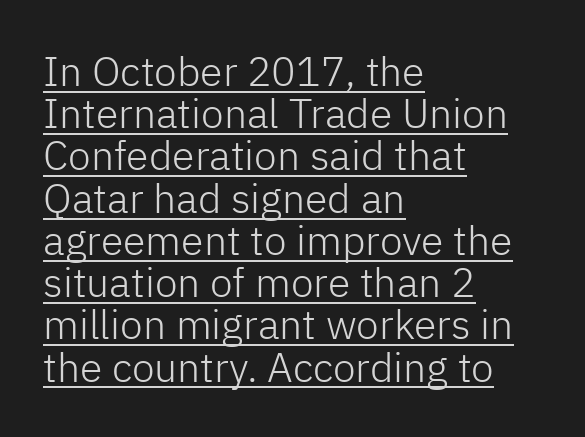
{"serif": "no", "italic": "no", "bold": "no", "weight": "light", "width": "normal", "stroke_contrast": "low", "x_height": "medium", "monospaced": "no", "underline": "yes", "align": "left", "line_spacing": "tight", "line_spacing_ratio": 1.03, "letter_spacing": "normal", "letter_spacing_em": 0.0, "glyph_px": 41}
